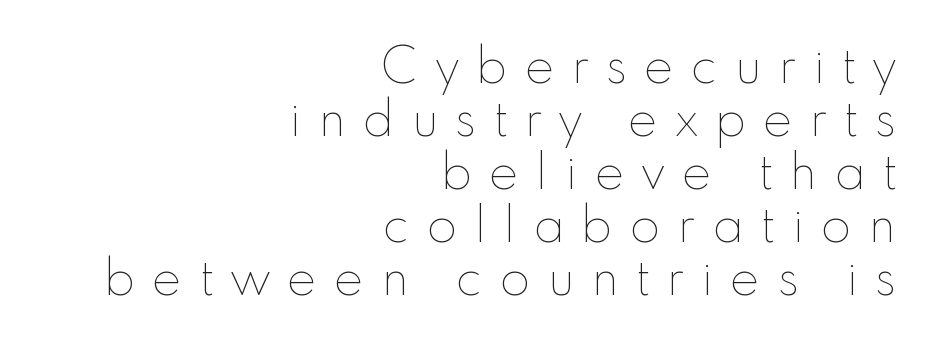
Summary of weight: not heavy and not bold. This sample has the flowing, uneven cadence of proportional lettering. The strip under each line holds only bare page. You can tell it's not italic because the verticals are truly vertical.
